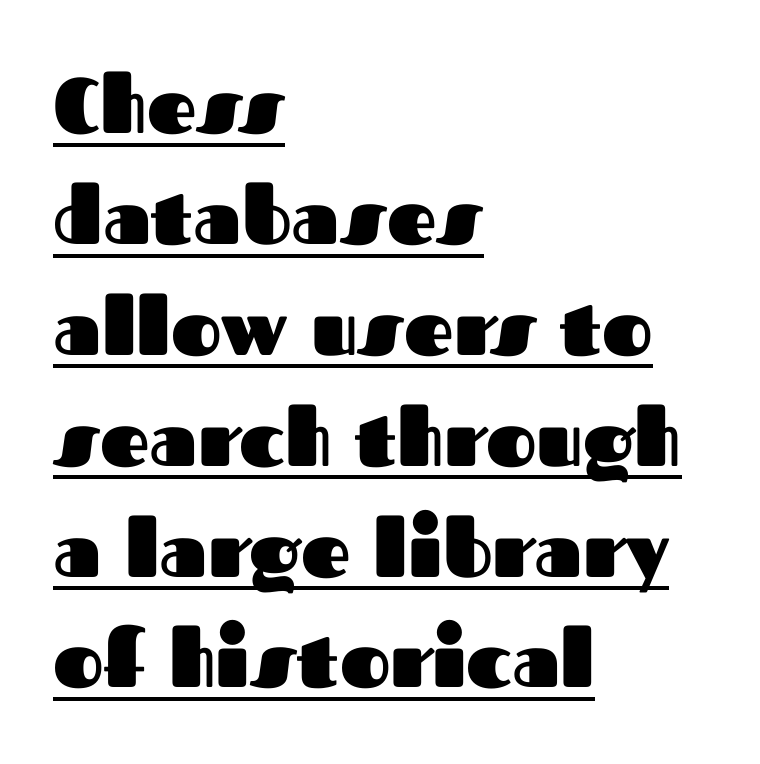
Are there feet on the stems? There aren't — it's a sans. Note the varied advance widths — an 'i' is clearly narrower than an 'm'. A typesetter would mark this as roman, not italic. Left-aligned paragraph, ragged on the right. Quick note: interline space is typical.
